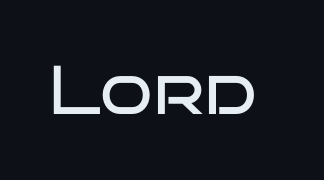
The image shows 69 px regular-weight, wide sans-serif type, upright; set normal letter spacing, not underlined; low stroke contrast and a large x-height.
